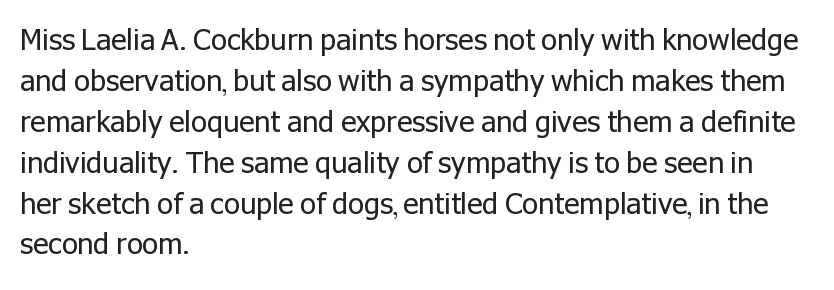
Stroke mass is kept to a normal reading level or below. Summary of vertical rhythm: regular, with standard interline spacing. The letterforms sit shoulder to shoulder at normal distance. Do the characters align in a grid? No, the font is proportional. Unlike a traditional serif, this face leaves its strokes unadorned. Italic? Not at all — the glyphs are vertical.
